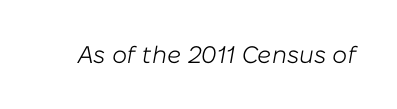
{"italic": "yes", "lean": "right", "slant_degrees": 10, "bold": "no", "underline": "no", "letter_spacing": "normal", "letter_spacing_em": 0.0, "glyph_px": 24}
